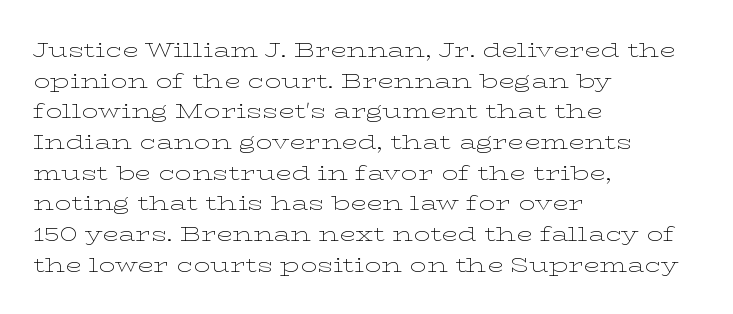
{"italic": "no", "bold": "no", "underline": "no", "align": "left", "line_spacing": "normal", "line_spacing_ratio": 1.46, "letter_spacing": "normal", "letter_spacing_em": 0.0, "glyph_px": 21}
